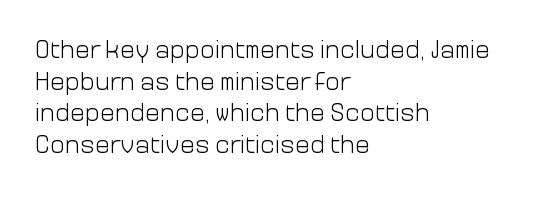
Q: Is the text bold? A: No.
Q: Is the text italic (slanted)? A: No, it is upright.
Q: Is the text underlined? A: No.
Q: How is the paragraph aligned? A: Left-aligned.
Q: Is the spacing between letters normal or unusually wide? A: Normal.
Q: Is the spacing between lines tight, normal or loose? A: Normal.
